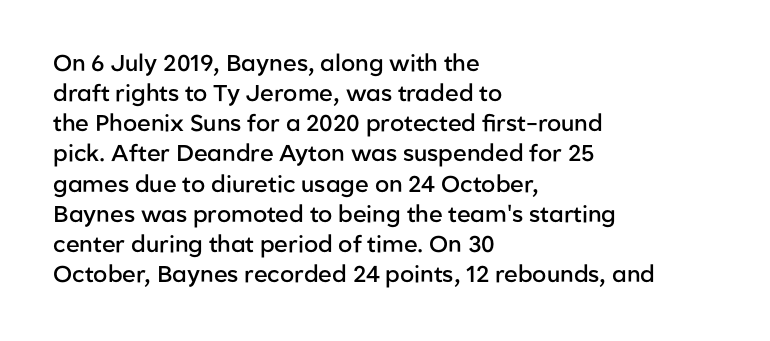
How are the letters spaced? Ordinarily, with no added tracking. Ordinary non-slanted type is in use. Notice the strokes are somewhat thickened but not fully heavy: this is a semibold. Descenders are the only things crossing below the line.
